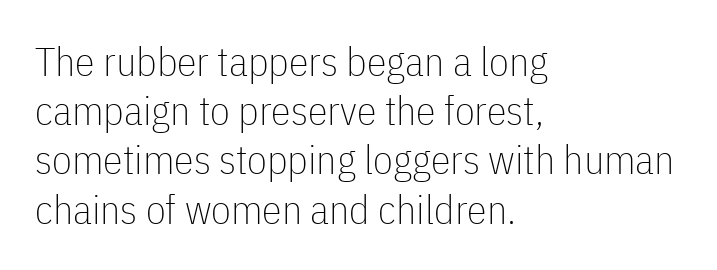
The image shows 40 px thin, condensed sans-serif type, upright; set left-aligned, line spacing 1.23x, normal letter spacing, not underlined; low stroke contrast and a medium x-height.
